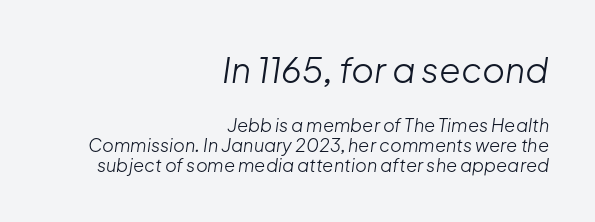
{"italic": "yes", "lean": "right", "slant_degrees": 8, "bold": "no", "weight": "light", "width": "normal", "stroke_contrast": "low", "x_height": "medium", "monospaced": "no", "underline": "no", "align": "right", "line_spacing": "tight", "line_spacing_ratio": 1.11, "letter_spacing": "normal", "letter_spacing_em": 0.0, "larger_block": "first", "size_ratio": 1.94, "glyph_px": 35}
